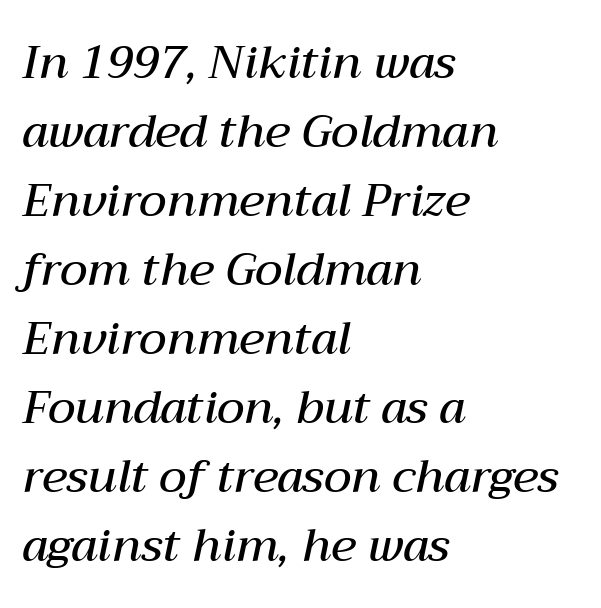
The glyphs have the mass of a demibold cut, below bold. The vertical gap from one line to the next is medium. These lines are rendered in a variable-pitch font. You can tell it's italic because the verticals aren't actually vertical. The letters sit at their default tracking, neither squeezed nor spread. The rag falls on the right side of this text block.
